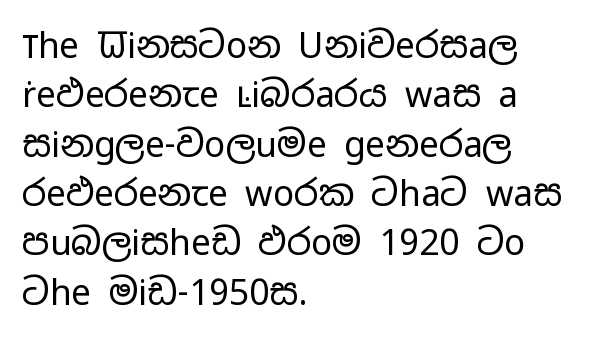
{"serif": "no", "italic": "no", "bold": "no", "weight": "regular", "width": "wide", "stroke_contrast": "low", "x_height": "medium", "monospaced": "no", "underline": "no", "align": "left", "line_spacing": "normal", "line_spacing_ratio": 1.41, "letter_spacing": "normal", "letter_spacing_em": 0.0, "glyph_px": 35}
